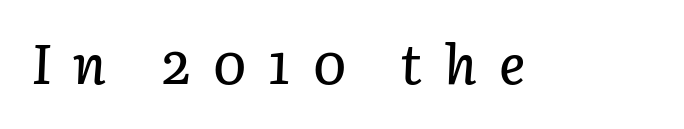
Q: Is the text italic (slanted)? A: Yes, it leans right by about 3 degrees.
Q: Is the text underlined? A: No.
Q: Is the spacing between letters normal or unusually wide? A: Unusually wide.
Q: Width (condensed, normal, or wide)? A: Normal.
Q: Stroke contrast? A: Low.
Q: x-height? A: Medium.
Q: Monospaced? A: No.
